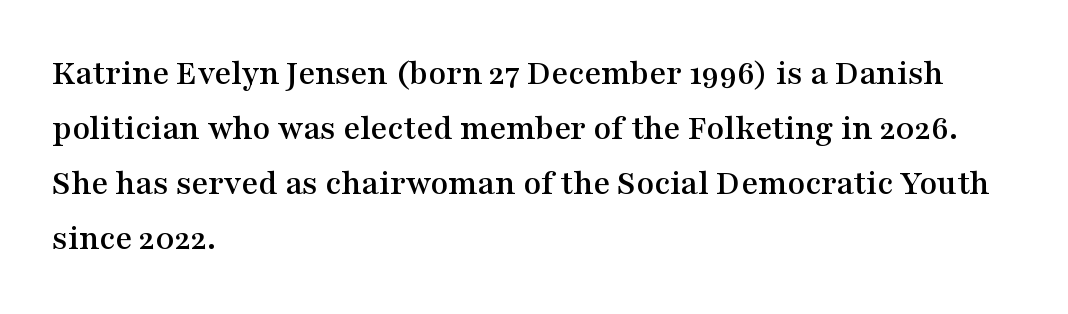
Q: Is the text italic (slanted)? A: No, it is upright.
Q: Is the typeface a serif or a sans-serif typeface? A: Serif.
Q: Is the text underlined? A: No.
Q: How is the paragraph aligned? A: Left-aligned.
Q: Is the spacing between letters normal or unusually wide? A: Normal.
Q: Is the spacing between lines tight, normal or loose? A: Normal.
Q: Width (condensed, normal, or wide)? A: Wide.
Q: Stroke contrast? A: Medium.
Q: x-height? A: Medium.
Q: Monospaced? A: No.
